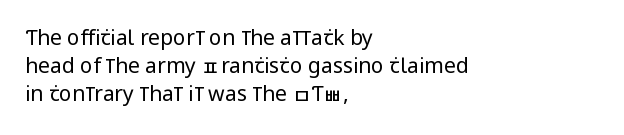
The image shows 21 px text type, upright; set left-aligned, normal line spacing (1.33x), normal letter spacing, not underlined.
